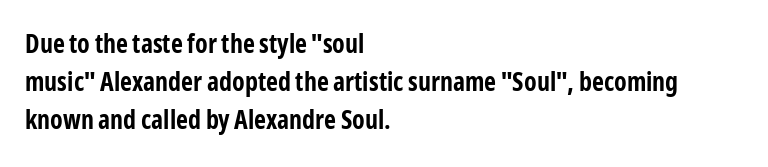
Q: Is the text bold? A: Yes.
Q: Is the text italic (slanted)? A: No, it is upright.
Q: Is the text underlined? A: No.
Q: How is the paragraph aligned? A: Left-aligned.
Q: Is the spacing between letters normal or unusually wide? A: Normal.
Q: Is the spacing between lines tight, normal or loose? A: Normal.
